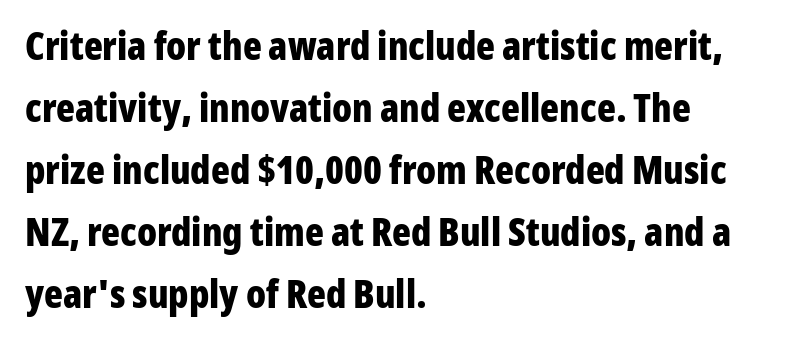
The compositor pushed each line to the left boundary. Clear beneath every line of the passage. Regarding leading, the lines here are spaced in the standard way. The glyphs in this specimen are sans serif. Strokes here are thick enough to call this a true bold.
